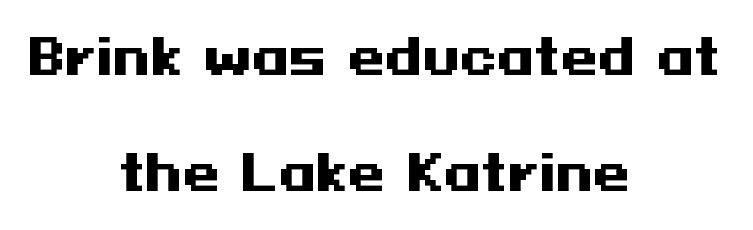
When letters stand straight like this, we call the style roman or upright. Where is the straight margin? There isn't one; the lines are centered. Underlining? Definitely not there. This sample uses a sans-serif face.
